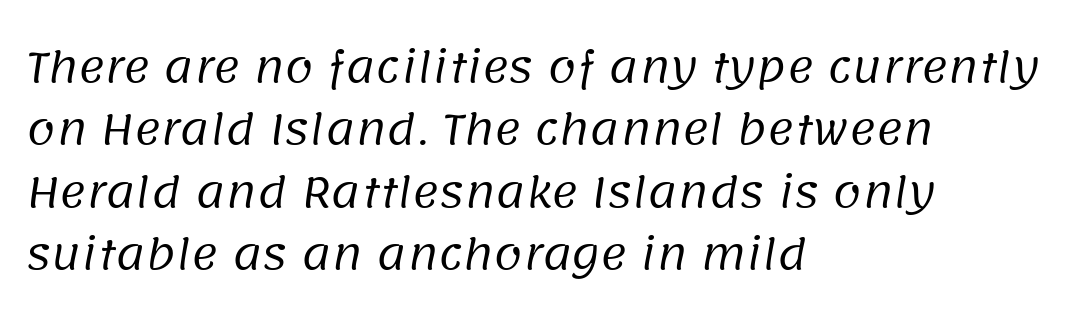
Visually the block forms a straight wall on the left and a jagged coastline on the right. The rendering shows plain stroke endings on the letterforms — a sans-serif design. The area under the type is left untouched. These lines are rendered in a variable-pitch font. The strokes carry an ordinary text weight at most. Whoever set this chose a conventional vertical rhythm.
